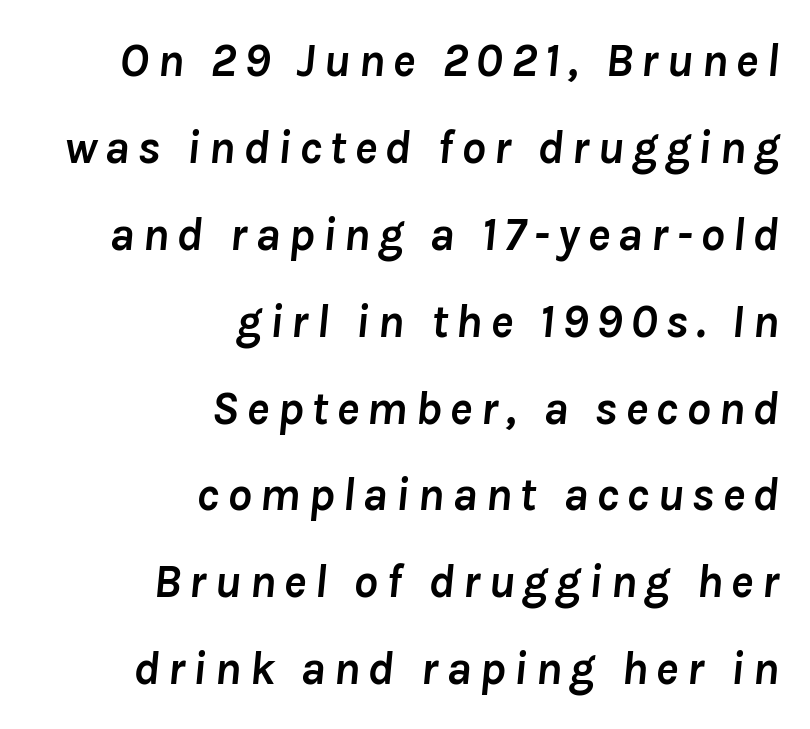
{"italic": "yes", "lean": "right", "slant_degrees": 8, "bold": "yes", "weight": "semibold", "width": "normal", "stroke_contrast": "low", "x_height": "medium", "monospaced": "no", "underline": "no", "align": "right", "line_spacing_ratio": 1.81, "glyph_px": 48}
